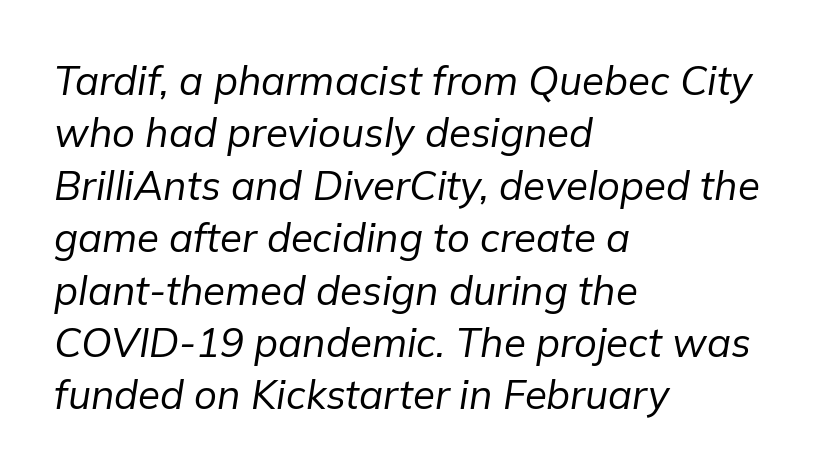
{"italic": "yes", "lean": "right", "slant_degrees": 9, "bold": "no", "weight": "regular", "width": "normal", "stroke_contrast": "low", "x_height": "medium", "monospaced": "no", "underline": "no", "align": "left", "line_spacing": "normal", "line_spacing_ratio": 1.31, "letter_spacing": "normal", "letter_spacing_em": 0.0, "glyph_px": 40}
